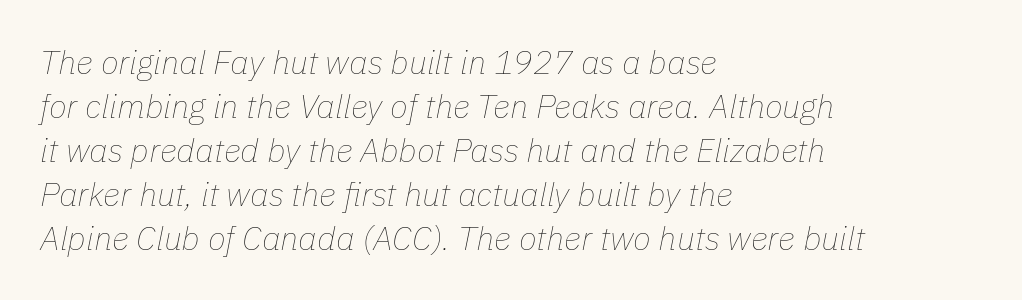
Q: Is the text bold? A: No.
Q: Is the text italic (slanted)? A: Yes, it leans right by about 11 degrees.
Q: Is the text underlined? A: No.
Q: How is the paragraph aligned? A: Left-aligned.
Q: Is the spacing between letters normal or unusually wide? A: Normal.
Q: Is the spacing between lines tight, normal or loose? A: Normal.
Q: Width (condensed, normal, or wide)? A: Normal.
Q: Stroke contrast? A: Low.
Q: x-height? A: Medium.
Q: Monospaced? A: No.
